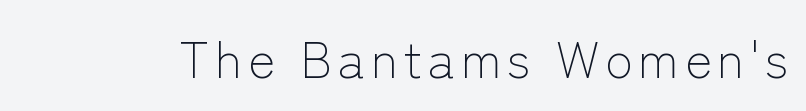
{"serif": "no", "italic": "no", "bold": "no", "weight": "light", "width": "normal", "stroke_contrast": "low", "x_height": "medium", "monospaced": "no", "underline": "no", "glyph_px": 51}
